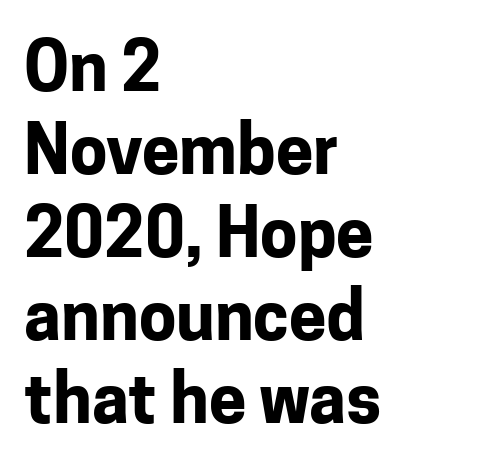
Weight check: bold — yes, fully. Each line starts at the same left margin while the right side varies. When letters stand straight like this, we call the style roman or upright. Examine the stroke ends and you'll find no serifs. Only glyphs here, with clear space below each row. Spacing verdict: proportional, widths tailored to each character.
